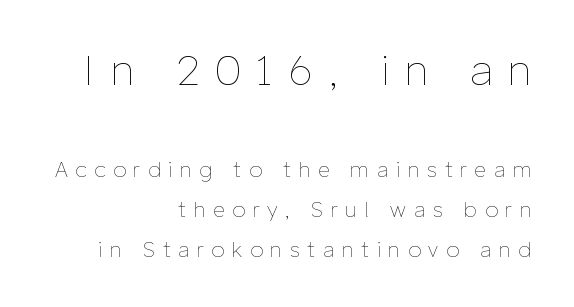
The image shows 42 px thin type, upright; set right-aligned, loose line spacing (1.9x), unusually wide letter spacing (+0.37 em), not underlined; the first (top) block is 2.0x larger; low stroke contrast and a medium x-height.
